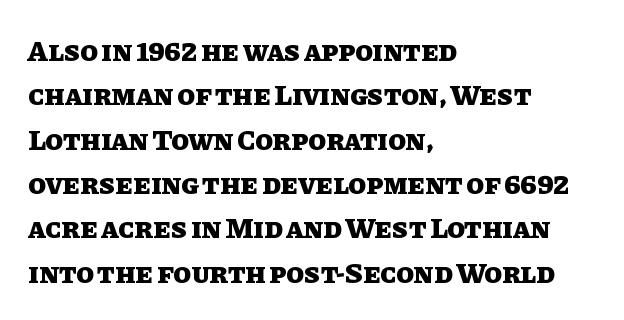
The lines in this sample share a left origin and differ only in where they stop. Quick note: not italic, upright. Line spacing here is normal. Proportional: the letters do not fall into vertical columns. You'd pick this weight for a headline — it's a proper bold. The glyphs are unaccompanied by any horizontal stroke below them.
